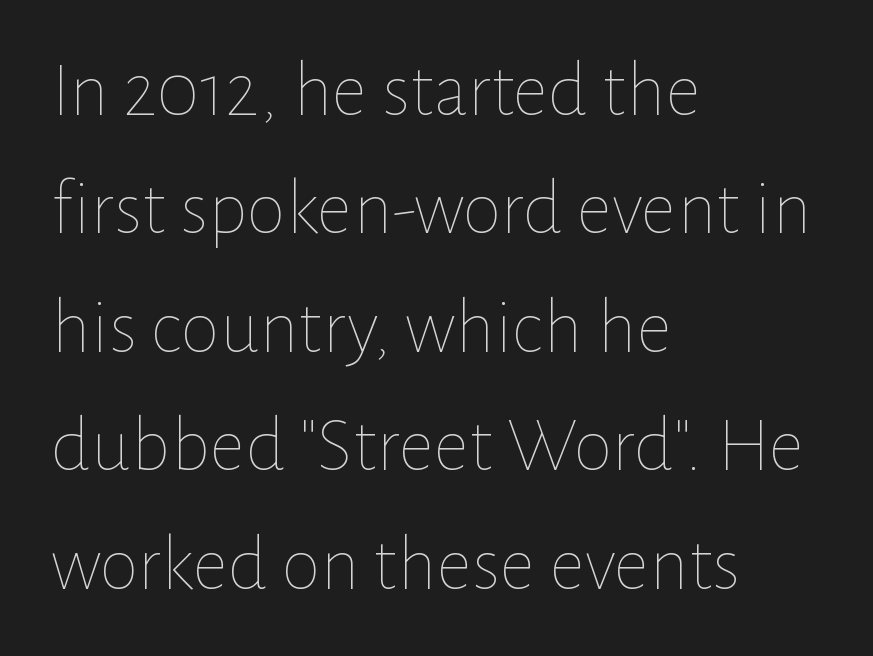
{"italic": "no", "bold": "no", "weight": "thin", "width": "normal", "stroke_contrast": "low", "x_height": "medium", "monospaced": "no", "underline": "no", "align": "left", "line_spacing": "normal", "line_spacing_ratio": 1.5, "letter_spacing": "normal", "letter_spacing_em": 0.0, "glyph_px": 79}
